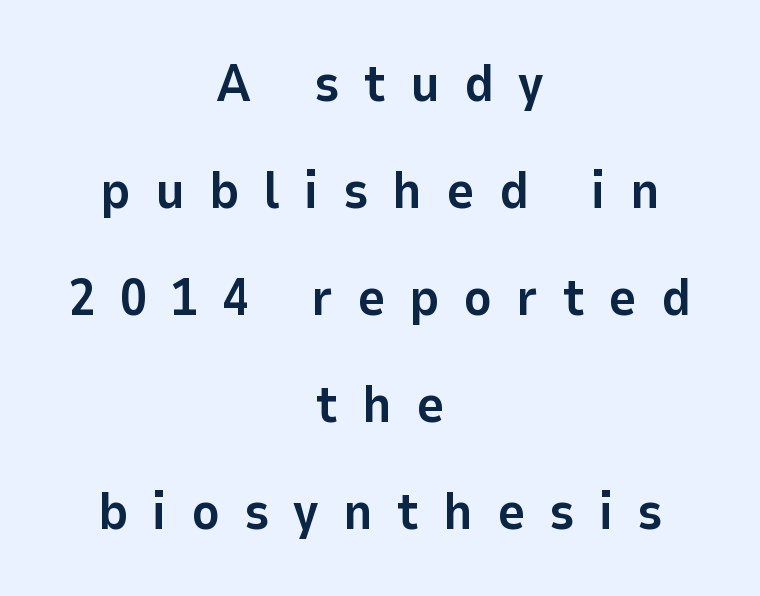
The image shows 53 px bold sans-serif type, upright; set centered, loose line spacing (2.02x), unusually wide letter spacing (+0.46 em), not underlined; low stroke contrast and a medium x-height.
